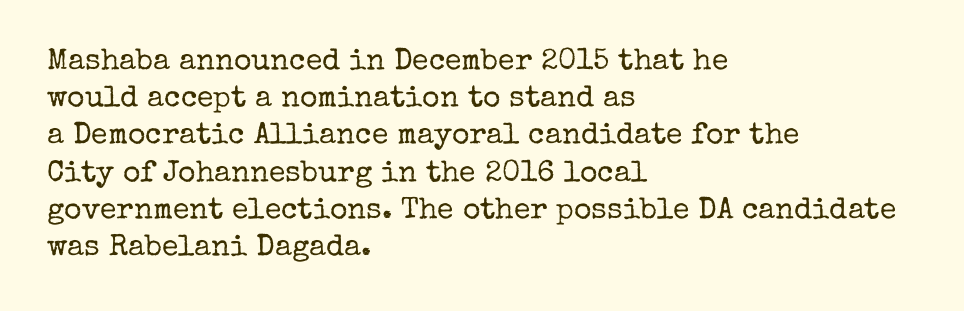
Q: Is the text bold? A: No.
Q: Is the text italic (slanted)? A: No, it is upright.
Q: Is the typeface a serif or a sans-serif typeface? A: Serif.
Q: Is the text underlined? A: No.
Q: How is the paragraph aligned? A: Left-aligned.
Q: Is the spacing between letters normal or unusually wide? A: Normal.
Q: Width (condensed, normal, or wide)? A: Normal.
Q: Stroke contrast? A: Low.
Q: x-height? A: Medium.
Q: Monospaced? A: No.
